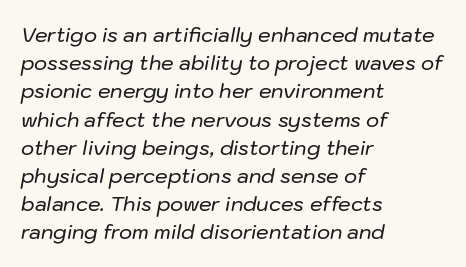
Q: Is the text italic (slanted)? A: Yes, it leans right by about 10 degrees.
Q: Is the text underlined? A: No.
Q: How is the paragraph aligned? A: Left-aligned.
Q: Is the spacing between letters normal or unusually wide? A: Normal.
Q: Is the spacing between lines tight, normal or loose? A: Normal.
